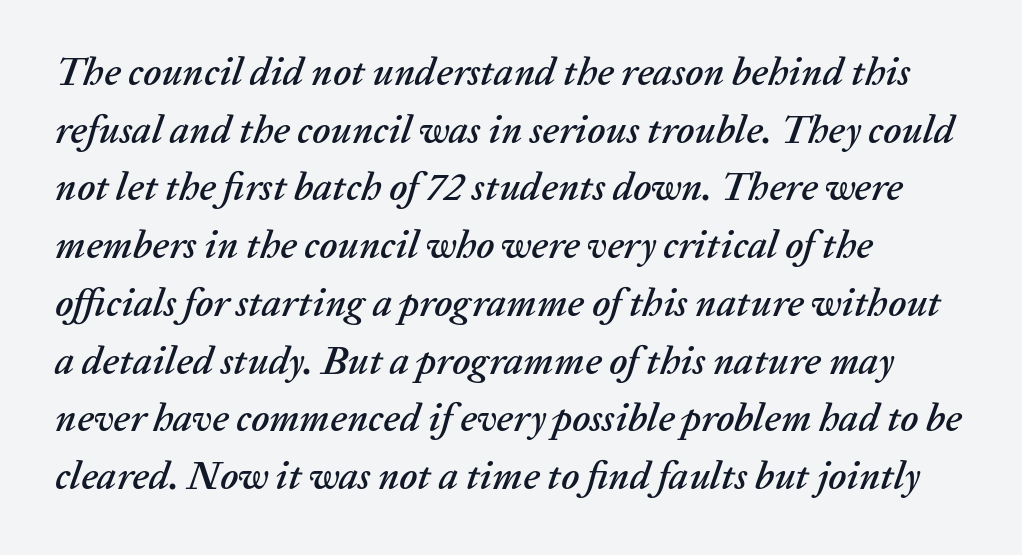
The image shows 39 px text type, italic (leaning right); set left-aligned, normal line spacing (1.48x), normal letter spacing, not underlined; low stroke contrast and a medium x-height.
